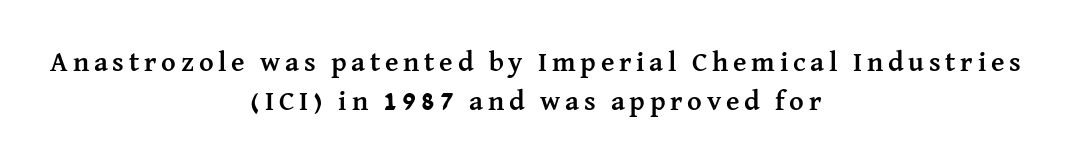
Q: Is the text bold? A: Yes.
Q: Is the text italic (slanted)? A: No, it is upright.
Q: Is the typeface a serif or a sans-serif typeface? A: Serif.
Q: Is the text underlined? A: No.
Q: How is the paragraph aligned? A: Centered.
Q: Is the spacing between lines tight, normal or loose? A: Normal.
Q: Width (condensed, normal, or wide)? A: Normal.
Q: Stroke contrast? A: Medium.
Q: x-height? A: Medium.
Q: Monospaced? A: No.
